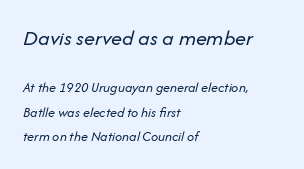
{"italic": "yes", "lean": "right", "slant_degrees": 14, "bold": "no", "underline": "no", "align": "left", "line_spacing_ratio": 1.72, "letter_spacing": "normal", "letter_spacing_em": 0.0, "larger_block": "first", "size_ratio": 1.57, "glyph_px": 22}
